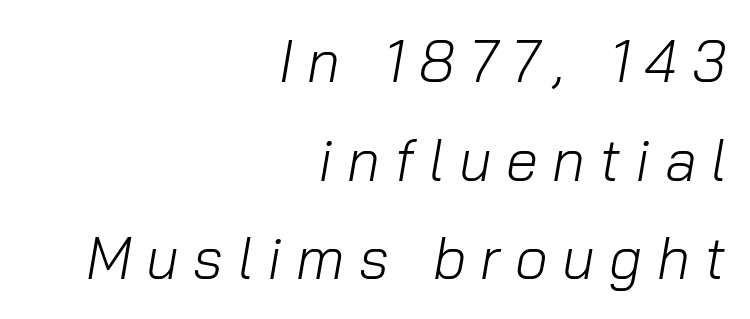
The image shows 58 px light type, italic (leaning right); set right-aligned, normal line spacing (1.7x), unusually wide letter spacing (+0.25 em), not underlined; low stroke contrast and a medium x-height.
